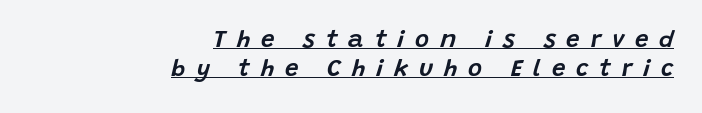
The image shows 24 px text type, italic (leaning right); set right-aligned, line spacing 1.22x, unusually wide letter spacing (+0.45 em), underlined.
